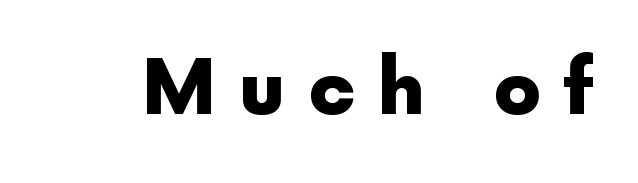
The image shows 75 px heavy sans-serif type, upright; set unusually wide letter spacing (+0.3 em), not underlined; a medium x-height.
